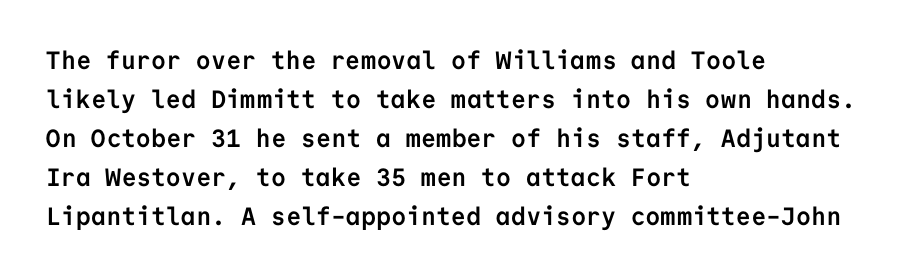
Q: Is the text bold? A: Yes.
Q: Is the text italic (slanted)? A: No, it is upright.
Q: Is the text underlined? A: No.
Q: How is the paragraph aligned? A: Left-aligned.
Q: Is the spacing between letters normal or unusually wide? A: Normal.
Q: Is the spacing between lines tight, normal or loose? A: Normal.
